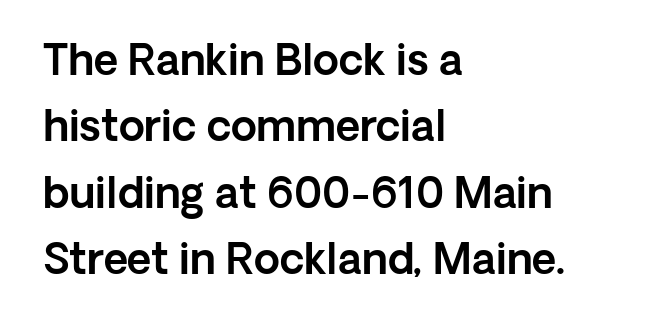
{"serif": "no", "italic": "no", "width": "normal", "x_height": "medium", "monospaced": "no", "underline": "no", "align": "left", "line_spacing": "normal", "line_spacing_ratio": 1.58, "letter_spacing": "normal", "letter_spacing_em": 0.0, "glyph_px": 42}
